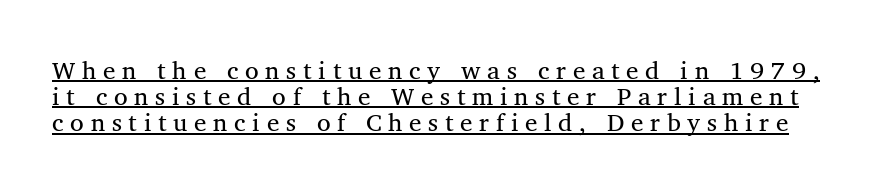
{"bold": "no", "underline": "yes", "line_spacing": "tight", "line_spacing_ratio": 1.05, "letter_spacing": "wide", "letter_spacing_em": 0.27, "glyph_px": 25}
